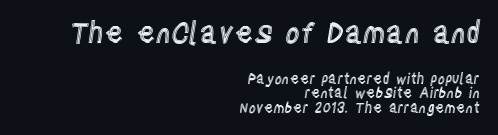
{"width": "condensed", "x_height": "large", "monospaced": "no", "underline": "no", "align": "right", "line_spacing": "tight", "line_spacing_ratio": 1.05, "letter_spacing": "normal", "letter_spacing_em": 0.0, "larger_block": "first", "size_ratio": 2.0, "glyph_px": 28}
